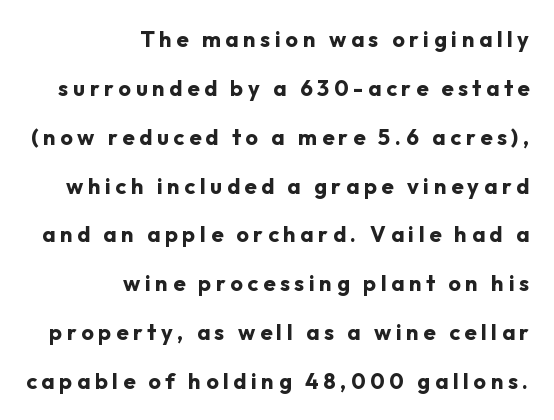
Notice the wide empty band between every row — that's loose leading. Casual observation: everything's shoved over to the right. Nobody drew a line under any word here. The rendering inserts visible extra space after every character. The typography opts for an upright posture over an oblique one. This is heavy type, rendered in bold.
